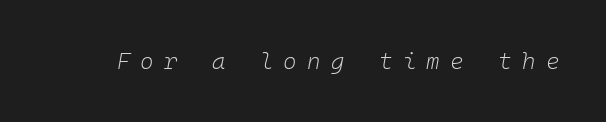
The image shows 23 px text type, italic (leaning right); set unusually wide letter spacing (+0.45 em), not underlined.
